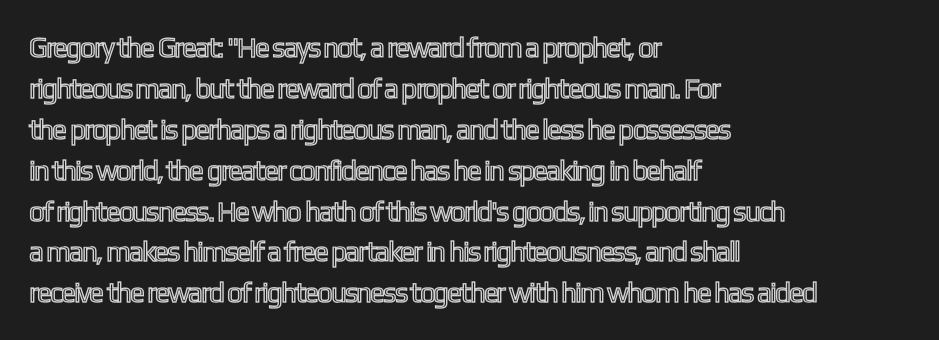
The image shows 28 px condensed type, upright; set left-aligned, normal line spacing (1.46x), normal letter spacing, not underlined; a medium x-height.
